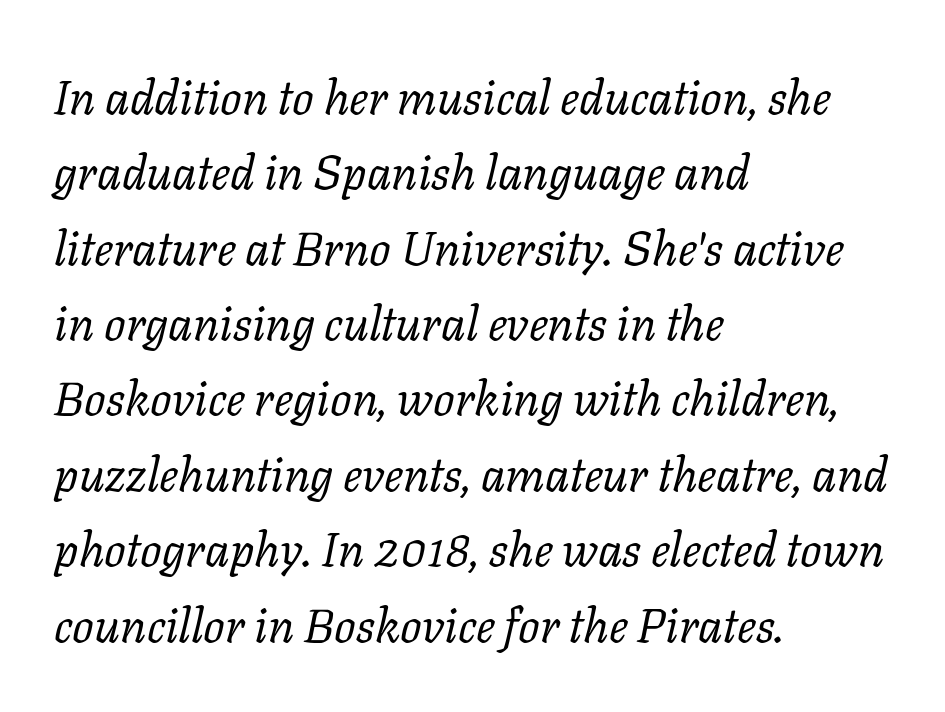
The image shows 48 px regular-weight serif type, italic (leaning right); set left-aligned, normal line spacing (1.57x), normal letter spacing, not underlined; low stroke contrast and a medium x-height.
